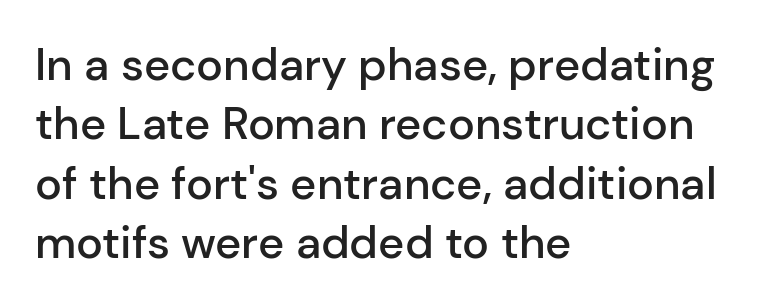
The image shows 45 px semibold sans-serif type, upright; set left-aligned, normal line spacing (1.32x), normal letter spacing, not underlined; low stroke contrast and a medium x-height.
